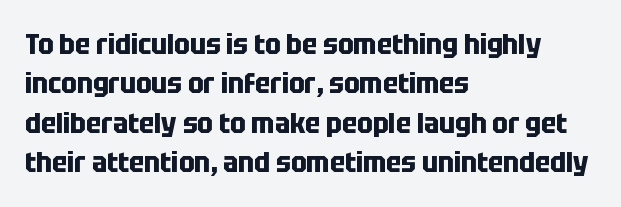
A dark, heavy texture on the line: the type is bold. You could not count columns in this text — the font is proportionally spaced. Layout note: lines flush left. There is no visible air inserted between adjacent glyphs. The gap between lines stays unmarked.
